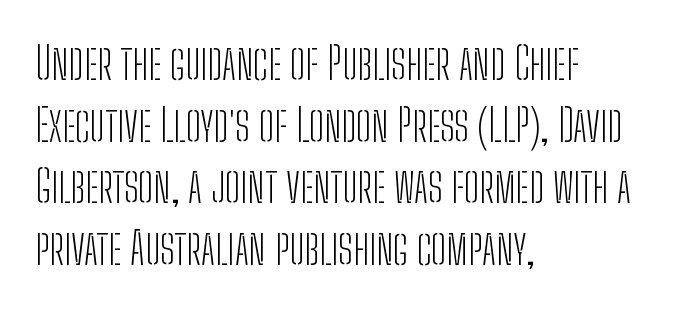
Q: Is the text bold? A: No.
Q: Is the text italic (slanted)? A: No, it is upright.
Q: Is the typeface a serif or a sans-serif typeface? A: Sans-serif.
Q: Is the text underlined? A: No.
Q: How is the paragraph aligned? A: Left-aligned.
Q: Is the spacing between letters normal or unusually wide? A: Normal.
Q: Is the spacing between lines tight, normal or loose? A: Normal.
Q: Width (condensed, normal, or wide)? A: Condensed.
Q: Stroke contrast? A: Low.
Q: x-height? A: Medium.
Q: Monospaced? A: No.
